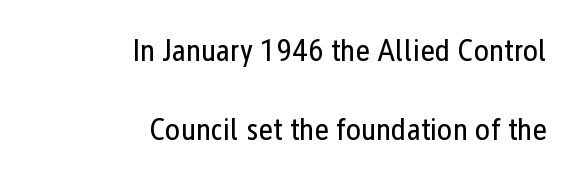
Q: Is the text bold? A: No.
Q: Is the text italic (slanted)? A: No, it is upright.
Q: Is the typeface a serif or a sans-serif typeface? A: Sans-serif.
Q: Is the text underlined? A: No.
Q: How is the paragraph aligned? A: Right-aligned.
Q: Is the spacing between letters normal or unusually wide? A: Normal.
Q: Is the spacing between lines tight, normal or loose? A: Loose.
Q: Width (condensed, normal, or wide)? A: Condensed.
Q: Stroke contrast? A: Low.
Q: x-height? A: Medium.
Q: Monospaced? A: No.
